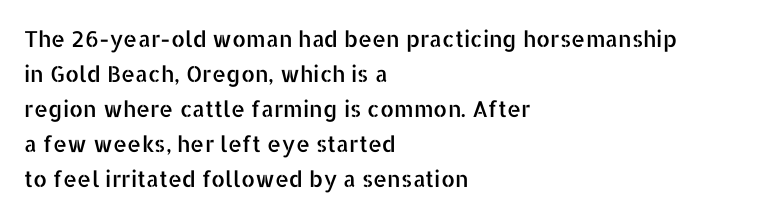
The image shows 22 px text type, upright; set left-aligned, normal line spacing (1.59x), normal letter spacing, not underlined.
